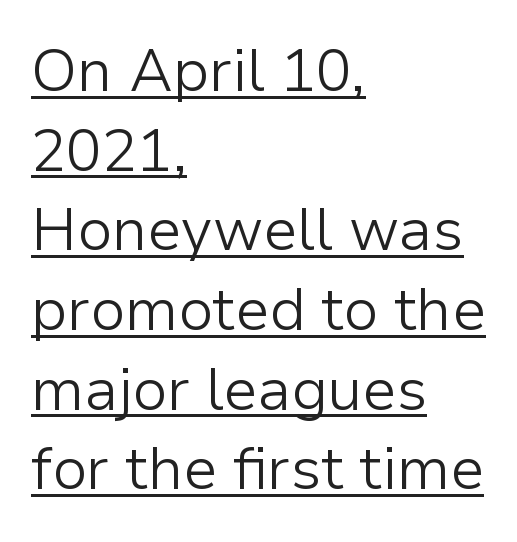
Q: Is the text bold? A: No.
Q: Is the text italic (slanted)? A: No, it is upright.
Q: Is the typeface a serif or a sans-serif typeface? A: Sans-serif.
Q: Is the text underlined? A: Yes.
Q: How is the paragraph aligned? A: Left-aligned.
Q: Is the spacing between letters normal or unusually wide? A: Normal.
Q: Is the spacing between lines tight, normal or loose? A: Normal.
Q: Width (condensed, normal, or wide)? A: Normal.
Q: Stroke contrast? A: Low.
Q: x-height? A: Medium.
Q: Monospaced? A: No.
